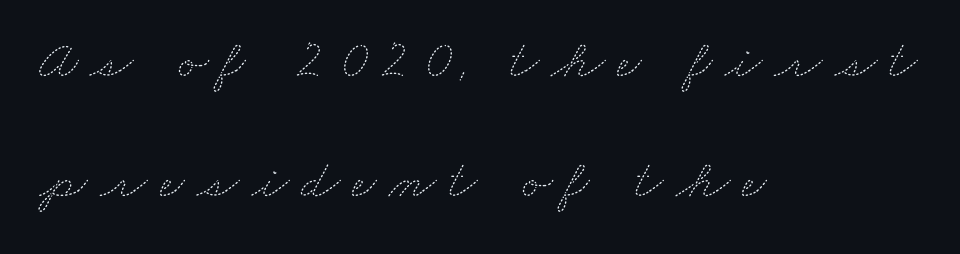
Q: Is the text bold? A: No.
Q: Is the text underlined? A: No.
Q: How is the paragraph aligned? A: Left-aligned.
Q: Is the spacing between letters normal or unusually wide? A: Unusually wide.
Q: Is the spacing between lines tight, normal or loose? A: Loose.
Q: Width (condensed, normal, or wide)? A: Wide.
Q: Stroke contrast? A: Medium.
Q: x-height? A: Small.
Q: Monospaced? A: No.
